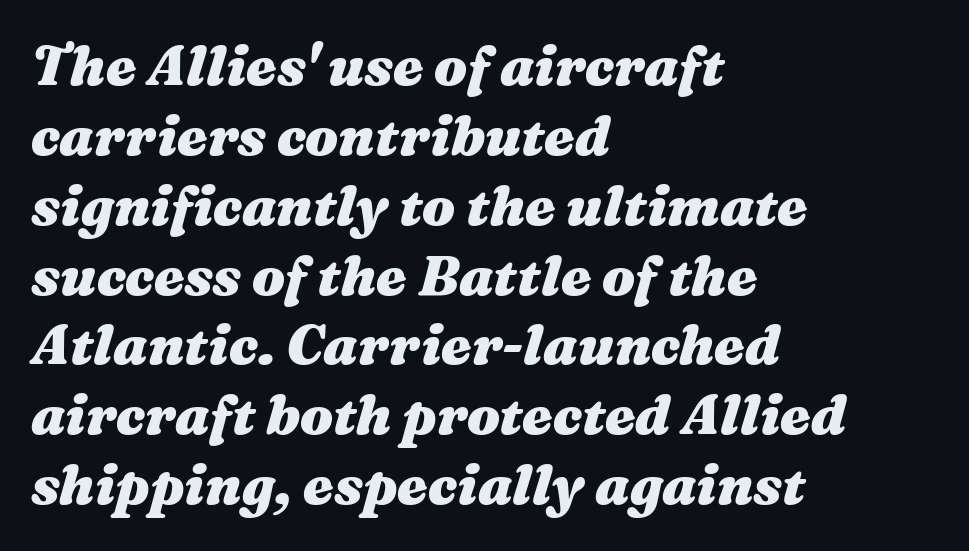
Leading matches the norm, producing a regular column. Compared with a centered layout, this one pins lines to the left instead. The specimen reads as italic at a glance. Decoration check: the copy has no underline. Looks like regular typesetting: each glyph gets only the width it needs.
